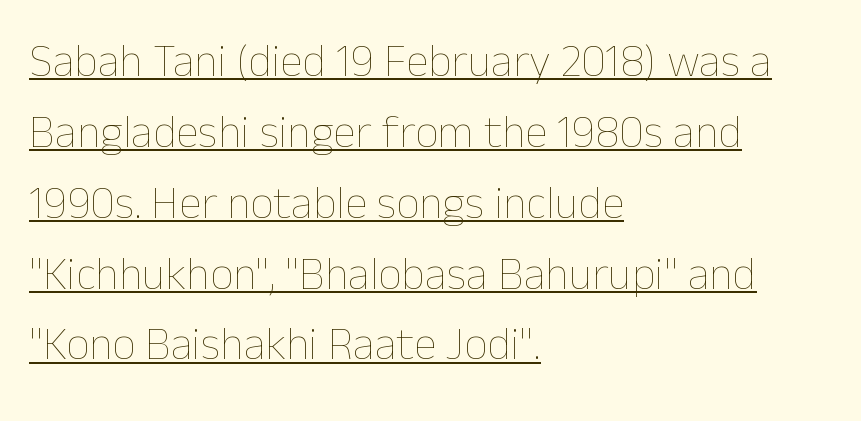
The image shows 46 px thin type, upright; set left-aligned, normal line spacing (1.54x), normal letter spacing, underlined; low stroke contrast and a medium x-height.
